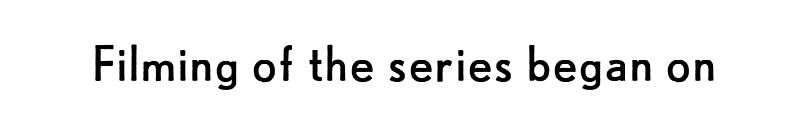
{"serif": "no", "italic": "no", "bold": "no", "weight": "regular", "width": "normal", "stroke_contrast": "low", "x_height": "small", "monospaced": "no", "underline": "no", "letter_spacing": "normal", "letter_spacing_em": 0.0, "glyph_px": 59}
